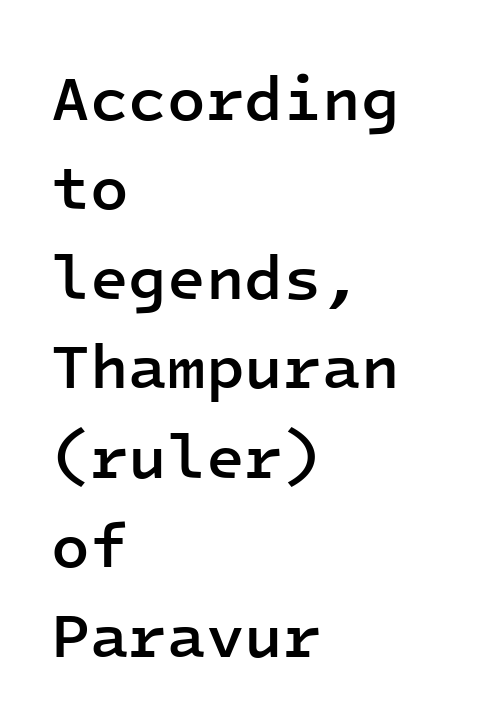
Notice how the stems are strictly vertical — no italics here. This rendering leaves character spacing at its baseline value. In terms of weight, the rendering is demibold, just under bold. Has an underline been added? It has not.
